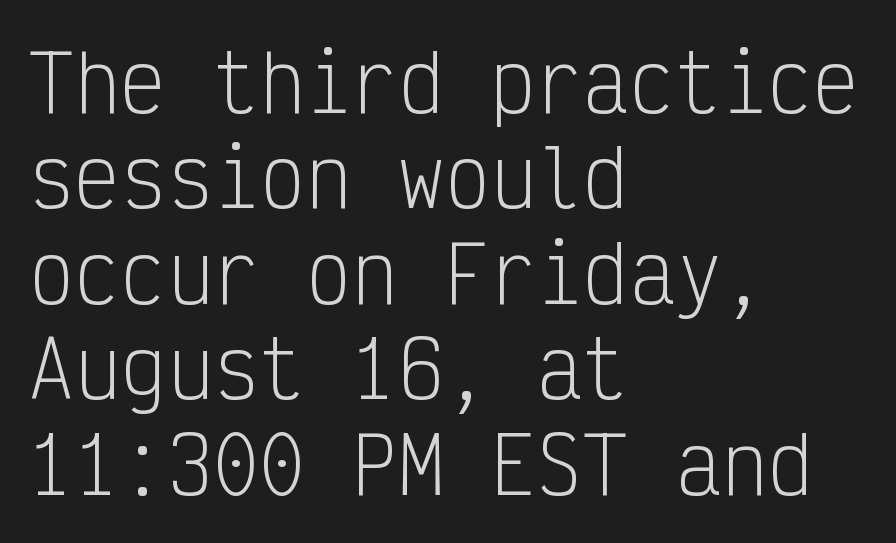
{"serif": "no", "italic": "no", "bold": "no", "weight": "light", "width": "condensed", "stroke_contrast": "low", "x_height": "medium", "monospaced": "yes", "underline": "no", "align": "left", "line_spacing_ratio": 1.24, "letter_spacing": "normal", "letter_spacing_em": 0.0, "glyph_px": 77}
